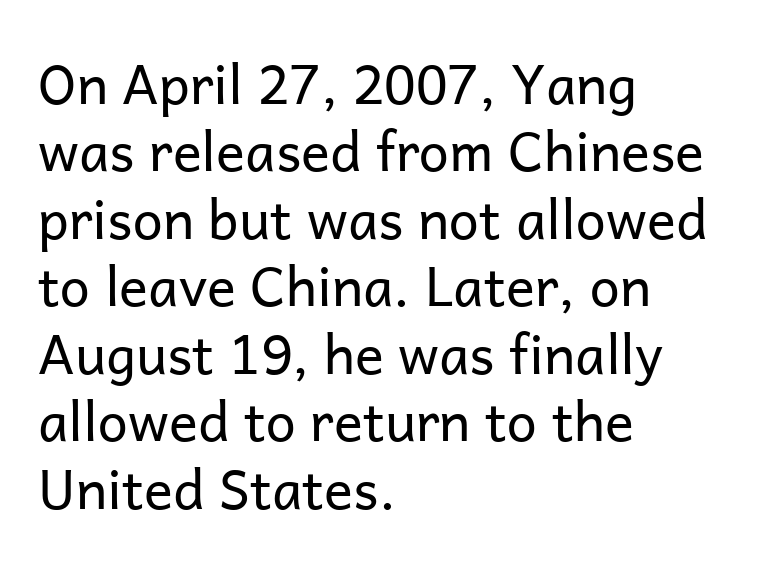
Q: Is the text bold? A: No.
Q: Is the text italic (slanted)? A: No, it is upright.
Q: Is the typeface a serif or a sans-serif typeface? A: Sans-serif.
Q: Is the text underlined? A: No.
Q: How is the paragraph aligned? A: Left-aligned.
Q: Is the spacing between letters normal or unusually wide? A: Normal.
Q: Is the spacing between lines tight, normal or loose? A: Normal.
Q: Width (condensed, normal, or wide)? A: Normal.
Q: Stroke contrast? A: Low.
Q: x-height? A: Medium.
Q: Monospaced? A: No.
